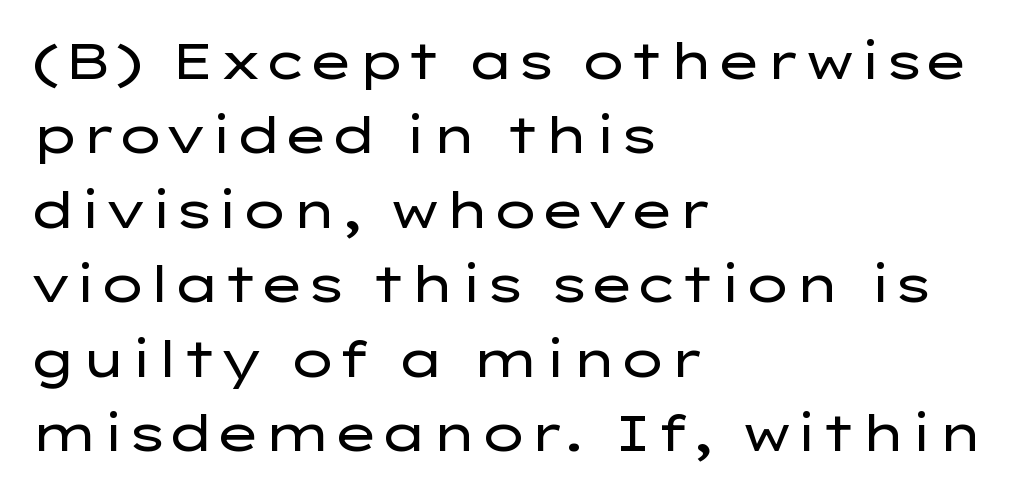
The image shows 50 px regular-weight, wide sans-serif type, upright; set left-aligned, normal line spacing (1.49x), normal letter spacing, not underlined; low stroke contrast and a medium x-height.
